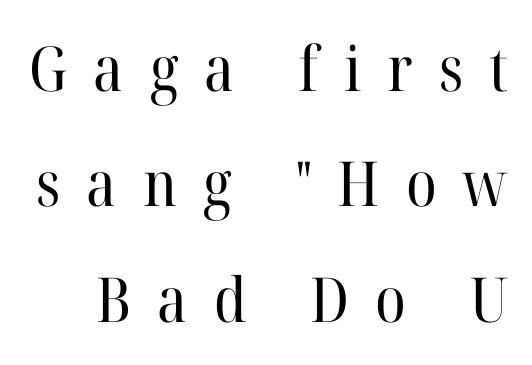
Q: Is the text bold? A: No.
Q: Is the text italic (slanted)? A: No, it is upright.
Q: Is the typeface a serif or a sans-serif typeface? A: Serif.
Q: Is the text underlined? A: No.
Q: Is the spacing between letters normal or unusually wide? A: Unusually wide.
Q: Width (condensed, normal, or wide)? A: Normal.
Q: Stroke contrast? A: High.
Q: x-height? A: Medium.
Q: Monospaced? A: No.
